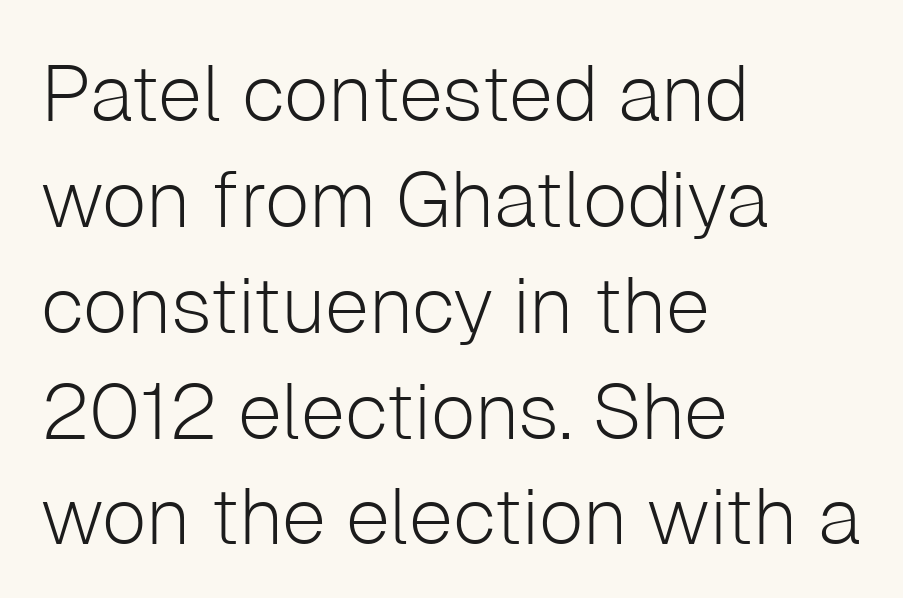
Between one letter and the next there's only the usual sliver of space. The specimen omits any rule beneath the text block's lines. Vertical spacing — default. The face used here is proportionally spaced, like ordinary book or web type. This reads as an unemphasized weight, regular at the heaviest.
